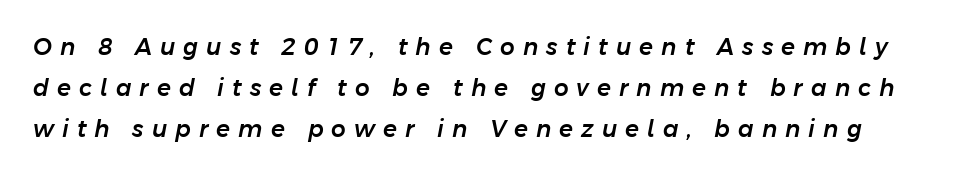
It's the slanting kind of type. In terms of letterspacing, this is a distinctly airy, spread setting. Just letters on the line, the space beneath them empty.
